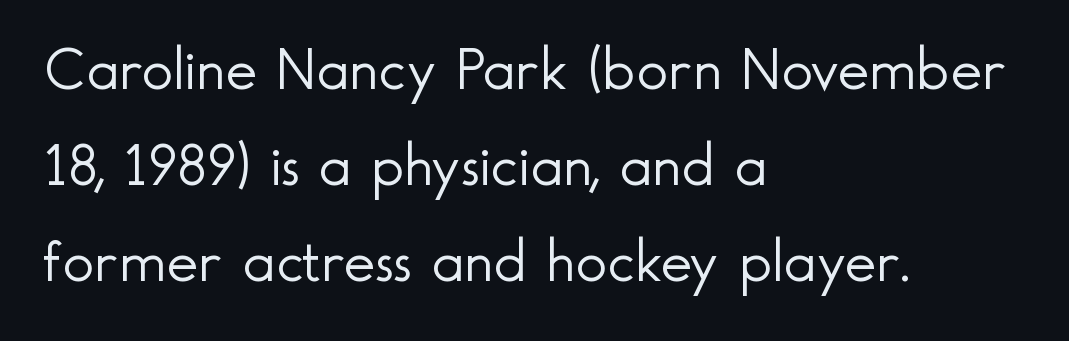
{"serif": "no", "italic": "no", "bold": "no", "weight": "light", "width": "normal", "x_height": "small", "monospaced": "no", "underline": "no", "align": "left", "line_spacing": "normal", "line_spacing_ratio": 1.6, "letter_spacing": "normal", "letter_spacing_em": 0.0, "glyph_px": 60}
